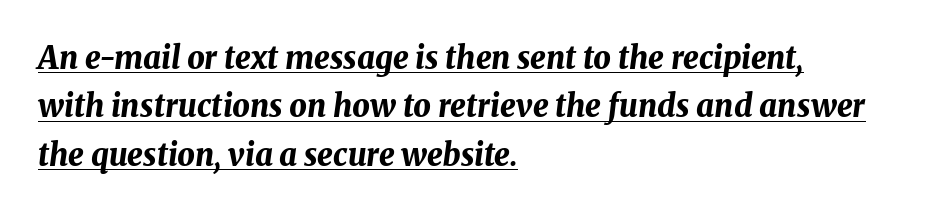
The image shows 31 px bold type, italic (leaning right); set left-aligned, normal line spacing (1.56x), normal letter spacing, underlined; medium stroke contrast and a medium x-height.
